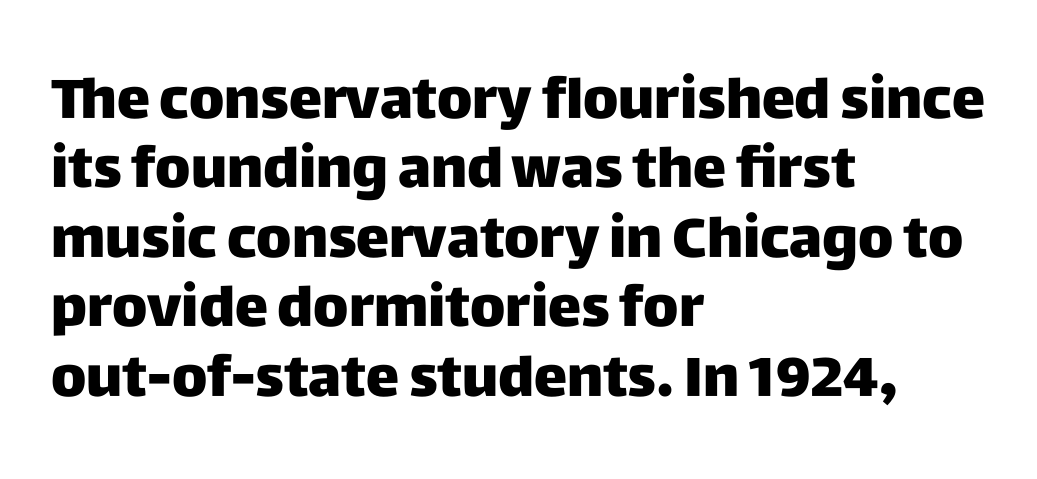
Q: Is the text bold? A: Yes.
Q: Is the text italic (slanted)? A: No, it is upright.
Q: Is the typeface a serif or a sans-serif typeface? A: Sans-serif.
Q: Is the text underlined? A: No.
Q: How is the paragraph aligned? A: Left-aligned.
Q: Is the spacing between letters normal or unusually wide? A: Normal.
Q: Width (condensed, normal, or wide)? A: Normal.
Q: Stroke contrast? A: Low.
Q: x-height? A: Large.
Q: Monospaced? A: No.
